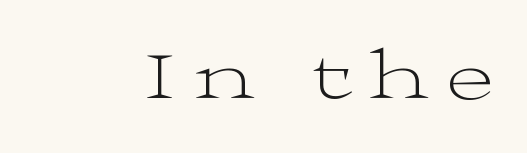
The image shows 71 px light, wide serif type, upright; set unusually wide letter spacing (+0.26 em), not underlined; medium stroke contrast and a medium x-height.
